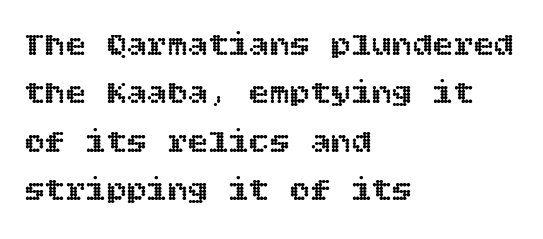
Q: Is the text italic (slanted)? A: No, it is upright.
Q: Is the text underlined? A: No.
Q: How is the paragraph aligned? A: Left-aligned.
Q: Is the spacing between letters normal or unusually wide? A: Normal.
Q: Is the spacing between lines tight, normal or loose? A: Normal.
Q: Width (condensed, normal, or wide)? A: Normal.
Q: x-height? A: Large.
